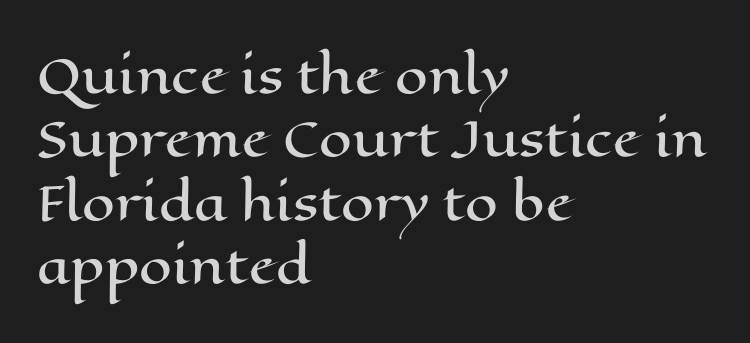
The image shows 47 px wide type, upright; set left-aligned, normal line spacing (1.35x), normal letter spacing, not underlined; high stroke contrast and a medium x-height.
